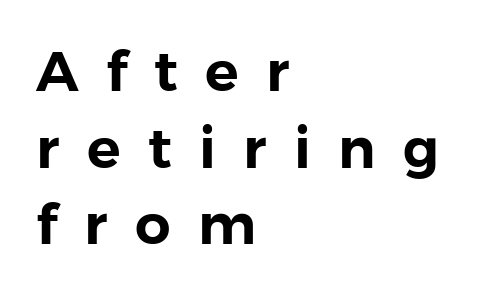
The image shows 56 px sans-serif type, upright; set left-aligned, normal line spacing (1.37x), unusually wide letter spacing (+0.49 em), not underlined; low stroke contrast and a medium x-height.
